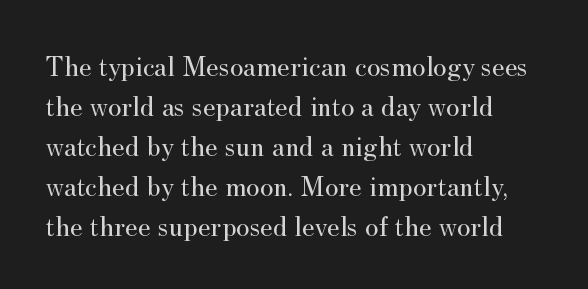
The image shows 29 px regular-weight serif type, upright; set left-aligned, normal line spacing (1.38x), normal letter spacing, not underlined; medium stroke contrast and a small x-height.
